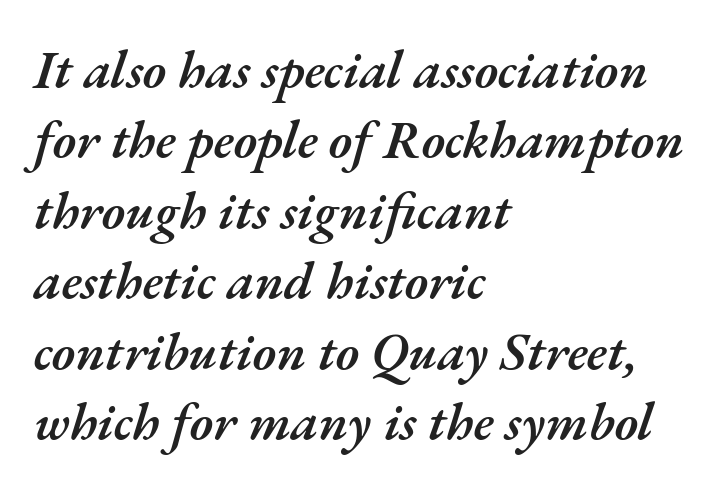
The image shows 53 px semibold type, italic (leaning right); set left-aligned, normal line spacing (1.33x), normal letter spacing, not underlined; medium stroke contrast and a small x-height.
